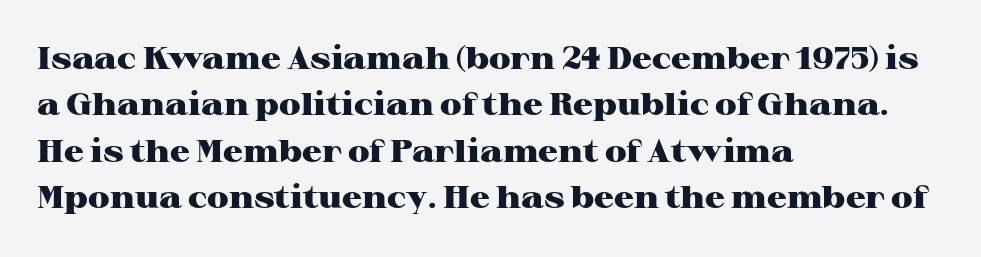
{"serif": "yes", "italic": "no", "bold": "yes", "weight": "heavy", "width": "wide", "stroke_contrast": "high", "x_height": "medium", "monospaced": "no", "underline": "no", "align": "left", "line_spacing": "normal", "line_spacing_ratio": 1.5, "letter_spacing": "normal", "letter_spacing_em": 0.0, "glyph_px": 31}
